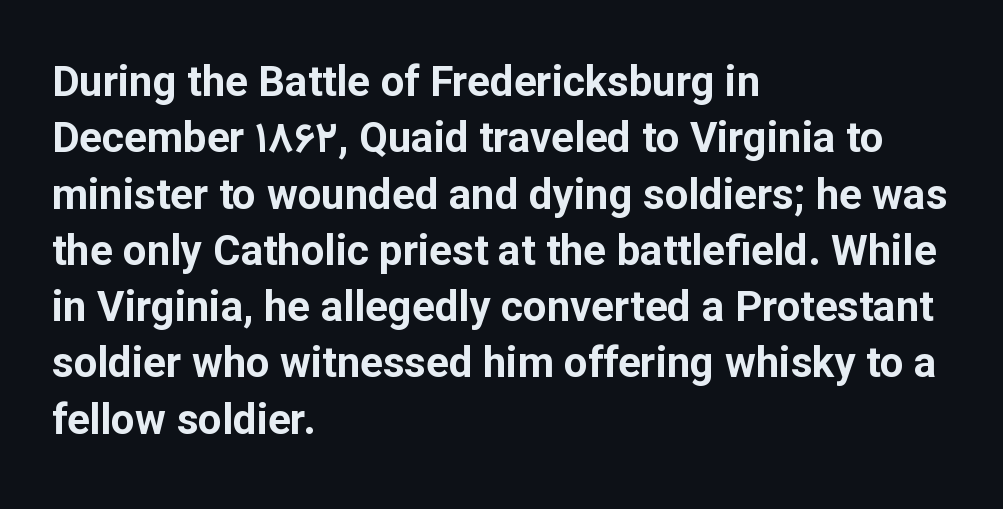
Q: Is the text bold? A: Yes.
Q: Is the text italic (slanted)? A: No, it is upright.
Q: Is the typeface a serif or a sans-serif typeface? A: Sans-serif.
Q: Is the text underlined? A: No.
Q: How is the paragraph aligned? A: Left-aligned.
Q: Is the spacing between letters normal or unusually wide? A: Normal.
Q: Is the spacing between lines tight, normal or loose? A: Normal.
Q: Width (condensed, normal, or wide)? A: Normal.
Q: Stroke contrast? A: Low.
Q: x-height? A: Medium.
Q: Monospaced? A: No.
